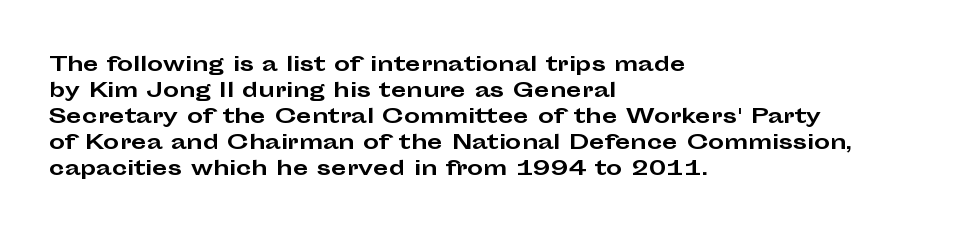
{"italic": "no", "bold": "yes", "underline": "no", "align": "left", "line_spacing": "normal", "line_spacing_ratio": 1.3, "letter_spacing": "normal", "letter_spacing_em": 0.0, "glyph_px": 20}
